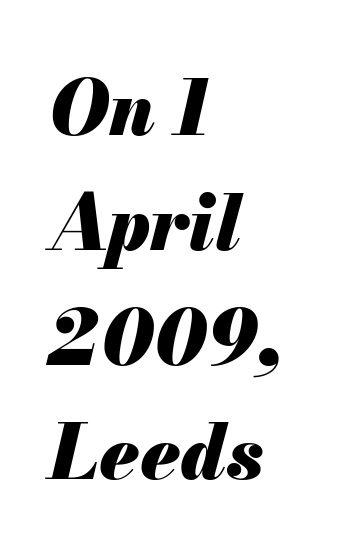
The image shows 76 px heavy type, italic (leaning right); set left-aligned, normal line spacing (1.51x), normal letter spacing, not underlined; medium stroke contrast and a small x-height.
